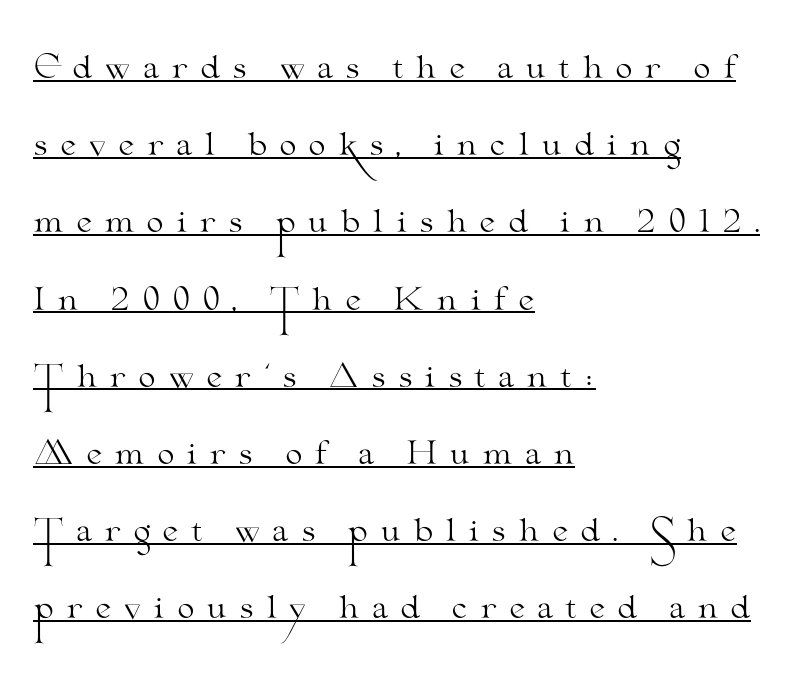
Q: Is the text bold? A: No.
Q: Is the text italic (slanted)? A: No, it is upright.
Q: Is the typeface a serif or a sans-serif typeface? A: Serif.
Q: Is the text underlined? A: Yes.
Q: How is the paragraph aligned? A: Left-aligned.
Q: Is the spacing between letters normal or unusually wide? A: Unusually wide.
Q: Is the spacing between lines tight, normal or loose? A: Loose.
Q: Width (condensed, normal, or wide)? A: Wide.
Q: Stroke contrast? A: Medium.
Q: x-height? A: Small.
Q: Monospaced? A: No.
